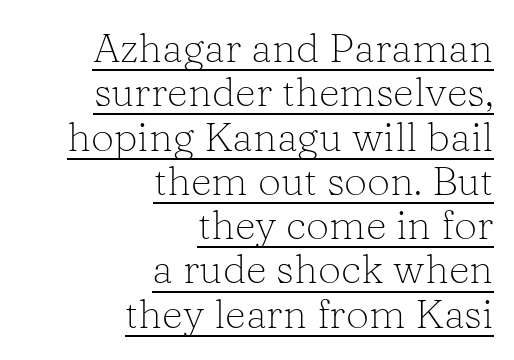
The image shows 41 px light serif type, upright; set right-aligned, tight line spacing (1.08x), normal letter spacing, underlined; low stroke contrast and a medium x-height.
